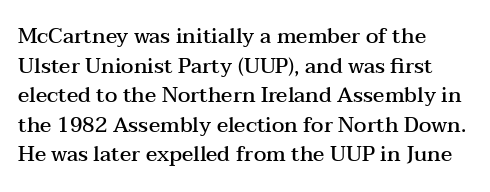
If you measured baseline to baseline, you'd find a middling distance. No italicization has been applied; the sample stays upright. If you drew a ruler down the left edge, every line would touch it. Has an underline been added? It has not. Semibold letterforms, between regular and bold. Here the glyphs are tracked normally, forming tight word shapes.
